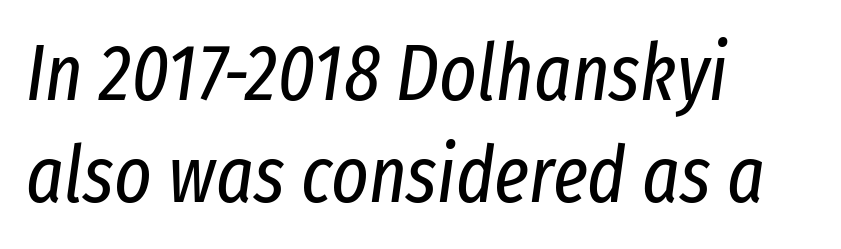
The image shows 79 px regular-weight, condensed type, italic (leaning right); set left-aligned, normal line spacing (1.29x), normal letter spacing, not underlined; low stroke contrast and a medium x-height.
